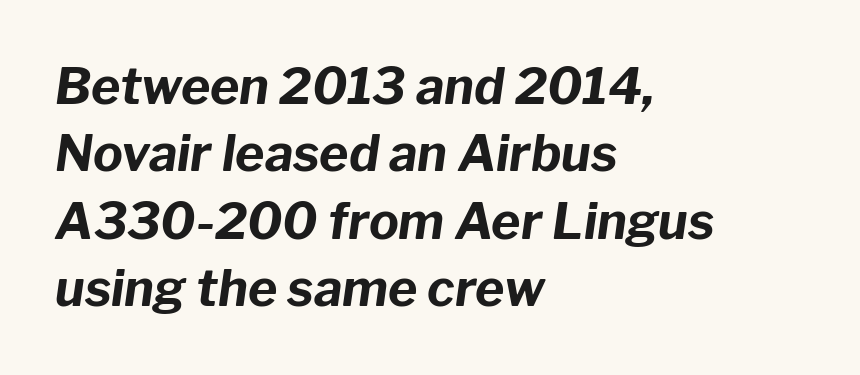
The rendering applies a slant to the glyphs. Regular leading. The rendering keeps characters at their native spacing. Each line starts at the same left margin while the right side varies. The space directly below the letters is spotless. Strong, thick strokes mark this as bold type.
